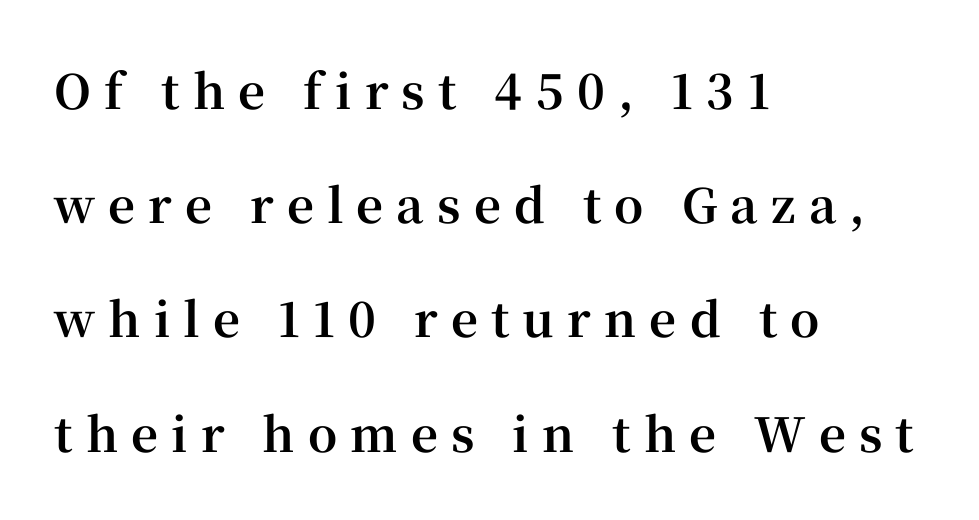
The image shows 47 px bold serif type, upright; set left-aligned, loose line spacing (2.43x), unusually wide letter spacing (+0.28 em), not underlined; high stroke contrast and a medium x-height.
